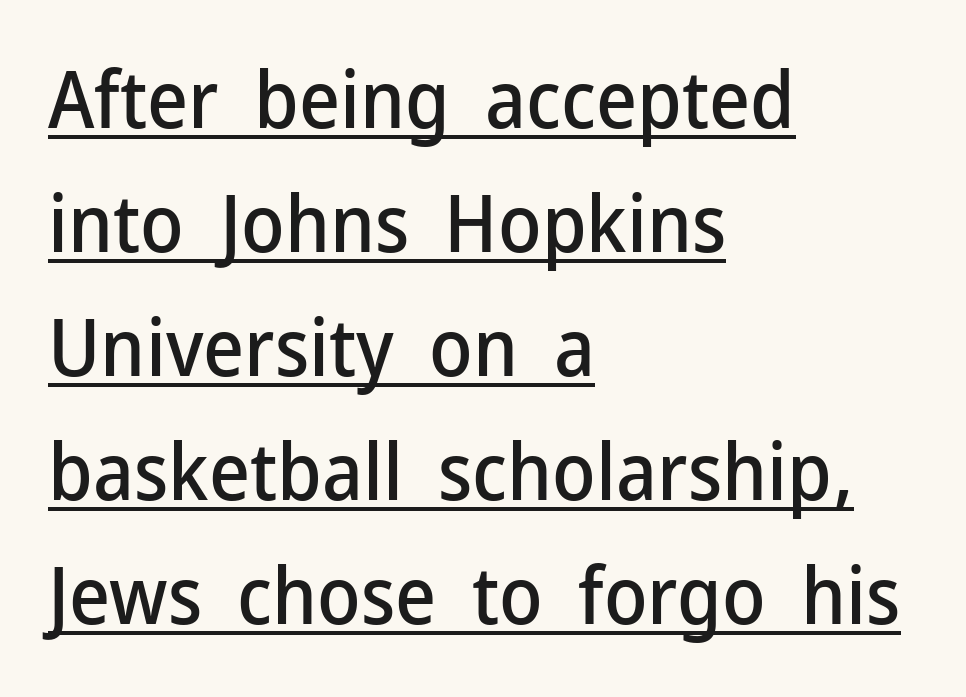
The image shows 79 px sans-serif type, upright; set left-aligned, normal line spacing (1.57x), normal letter spacing, underlined; low stroke contrast and a medium x-height.
